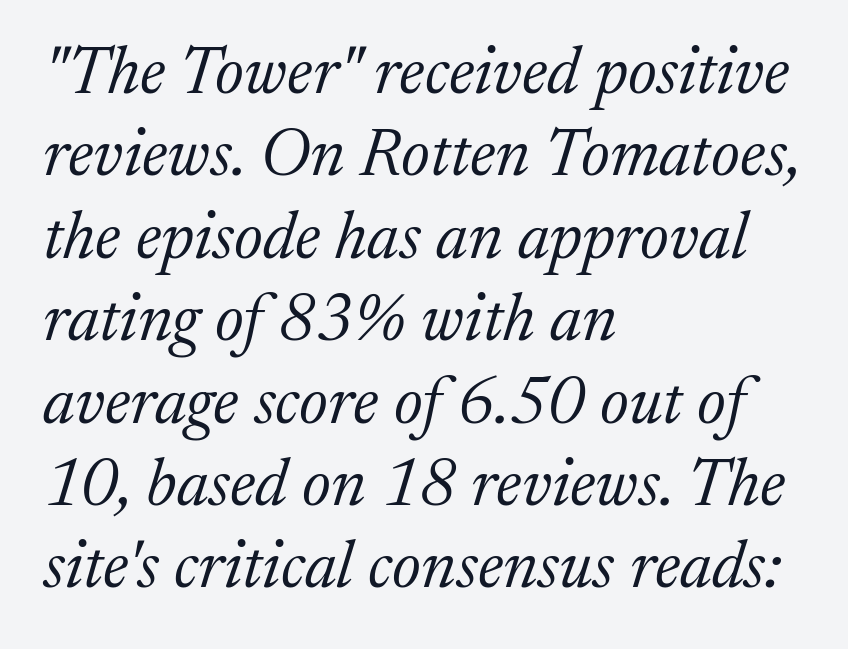
The image shows 67 px light serif type, italic (leaning right); set left-aligned, line spacing 1.23x, normal letter spacing, not underlined; medium stroke contrast and a medium x-height.
